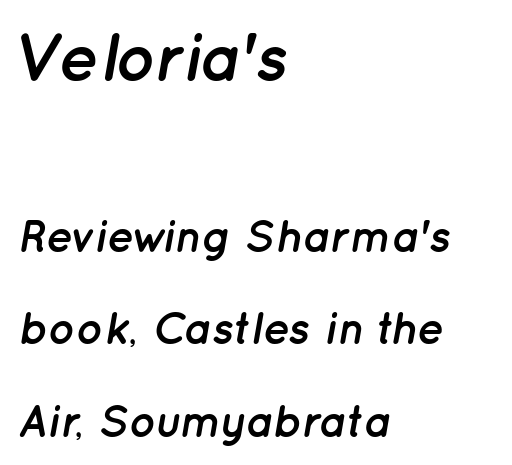
Q: Is the text bold? A: Yes.
Q: Is the text italic (slanted)? A: Yes, it leans right by about 12 degrees.
Q: Is the text underlined? A: No.
Q: How is the paragraph aligned? A: Left-aligned.
Q: Is the spacing between letters normal or unusually wide? A: Normal.
Q: Is the spacing between lines tight, normal or loose? A: Loose.
Q: Which block of text is set in a larger size, the first (top) or the second (bottom)? A: The first (top) one.
Q: Width (condensed, normal, or wide)? A: Normal.
Q: Stroke contrast? A: Low.
Q: x-height? A: Medium.
Q: Monospaced? A: No.
